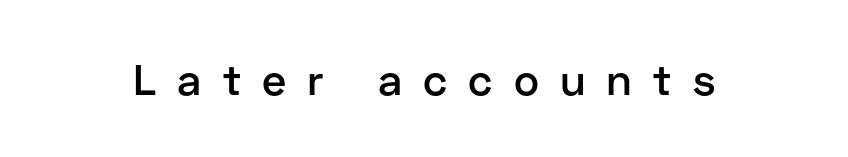
The image shows 43 px semibold sans-serif type, upright; set unusually wide letter spacing (+0.49 em), not underlined; low stroke contrast and a medium x-height.
